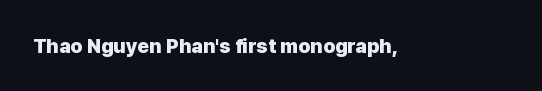
Q: Is the text bold? A: Yes.
Q: Is the text italic (slanted)? A: No, it is upright.
Q: Is the text underlined? A: No.
Q: Is the spacing between letters normal or unusually wide? A: Normal.
